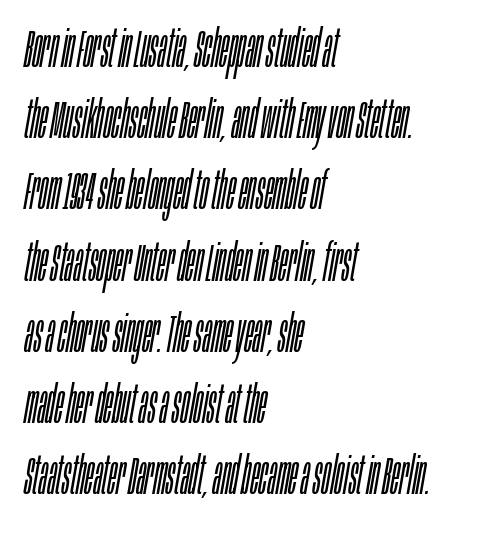
{"italic": "yes", "lean": "right", "slant_degrees": 10, "bold": "no", "weight": "light", "width": "condensed", "stroke_contrast": "low", "x_height": "large", "monospaced": "no", "underline": "no", "align": "left", "line_spacing": "normal", "line_spacing_ratio": 1.37, "letter_spacing": "normal", "letter_spacing_em": 0.0, "glyph_px": 52}
